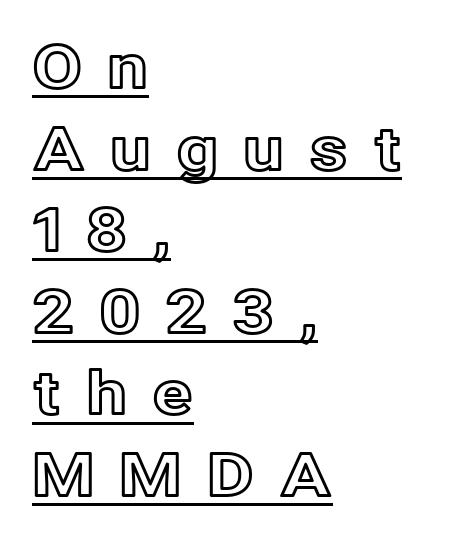
Q: Is the text italic (slanted)? A: No, it is upright.
Q: Is the text underlined? A: Yes.
Q: How is the paragraph aligned? A: Left-aligned.
Q: Is the spacing between letters normal or unusually wide? A: Unusually wide.
Q: Is the spacing between lines tight, normal or loose? A: Normal.
Q: Width (condensed, normal, or wide)? A: Normal.
Q: x-height? A: Medium.
Q: Monospaced? A: No.
